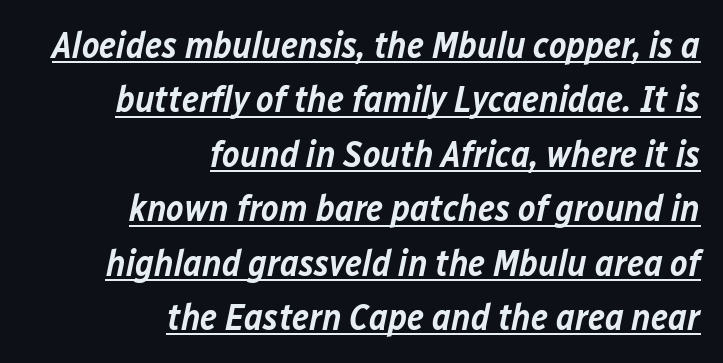
The image shows 37 px semibold type, italic (leaning right); set right-aligned, normal line spacing (1.47x), normal letter spacing, underlined; low stroke contrast and a medium x-height.
